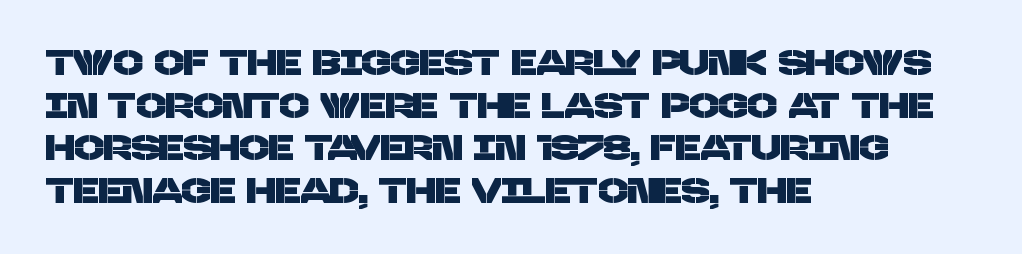
{"serif": "no", "width": "normal", "stroke_contrast": "low", "x_height": "large", "monospaced": "no", "underline": "no", "align": "left", "line_spacing_ratio": 1.22, "letter_spacing": "normal", "letter_spacing_em": 0.0, "glyph_px": 35}
